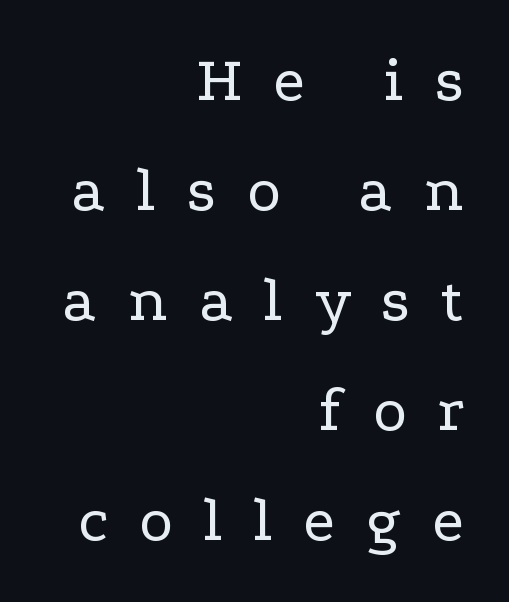
{"serif": "yes", "italic": "no", "bold": "no", "weight": "regular", "width": "wide", "stroke_contrast": "low", "x_height": "medium", "monospaced": "no", "underline": "no", "align": "right", "line_spacing_ratio": 1.72, "letter_spacing": "wide", "letter_spacing_em": 0.49, "glyph_px": 64}
